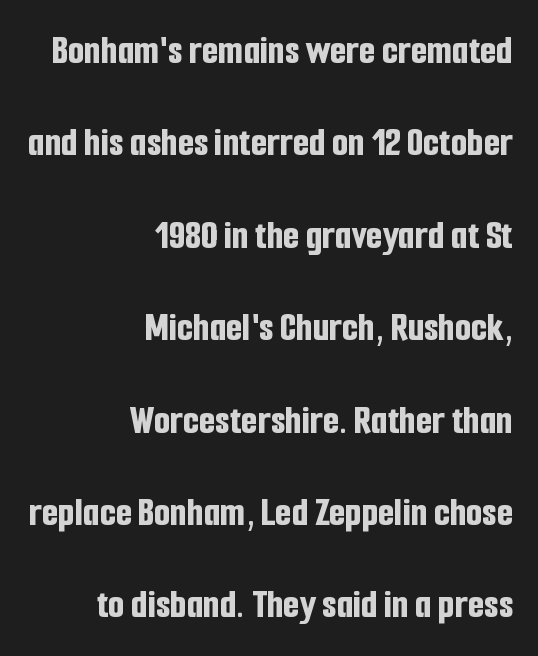
{"serif": "no", "italic": "no", "bold": "yes", "weight": "bold", "width": "condensed", "stroke_contrast": "low", "x_height": "medium", "monospaced": "no", "underline": "no", "align": "right", "line_spacing": "loose", "line_spacing_ratio": 2.2, "letter_spacing": "normal", "letter_spacing_em": 0.0, "glyph_px": 42}
